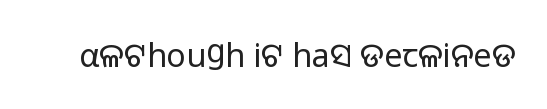
{"serif": "no", "italic": "no", "bold": "no", "weight": "regular", "width": "normal", "stroke_contrast": "low", "x_height": "medium", "monospaced": "no", "underline": "no", "letter_spacing": "normal", "letter_spacing_em": 0.0, "glyph_px": 32}
